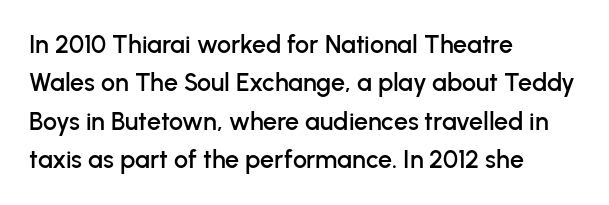
{"italic": "no", "underline": "no", "align": "left", "line_spacing": "normal", "line_spacing_ratio": 1.54, "letter_spacing": "normal", "letter_spacing_em": 0.0, "glyph_px": 25}
